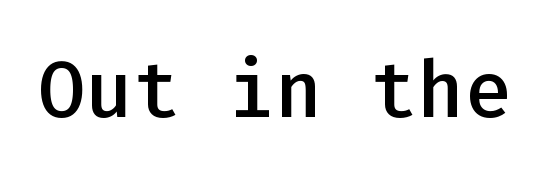
The passage shown is typeset with a sans-serif family. The passage shown is not underscored anywhere. You could call the tracking neutral — neither tight nor loose. The lettering stays uniformly vertical, giving the passage a roman look.
